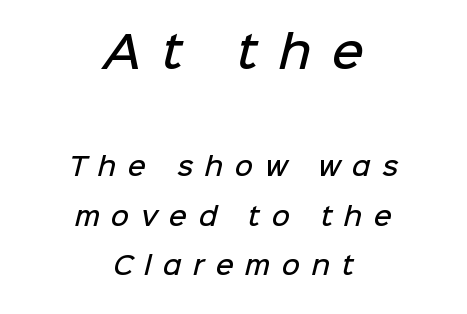
The image shows 44 px semibold sans-serif type; set centered, loose line spacing (1.98x), unusually wide letter spacing (+0.46 em), not underlined; the first (top) block is 1.76x larger; low stroke contrast and a medium x-height.
